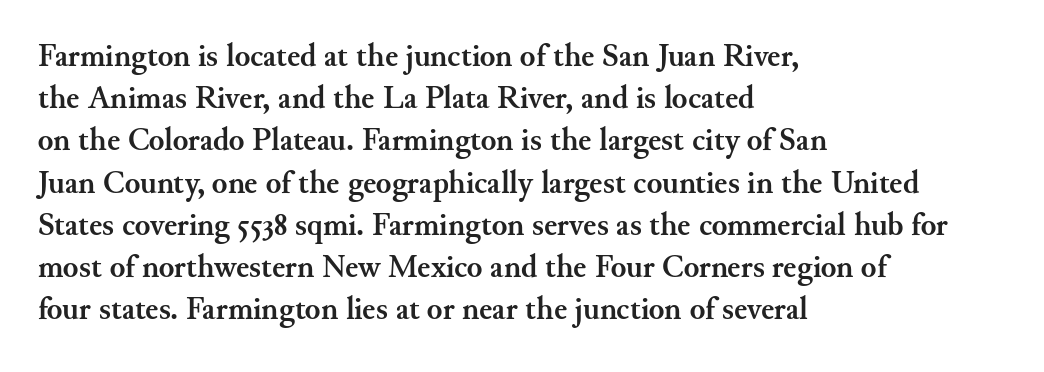
Q: Is the text bold? A: Yes.
Q: Is the text italic (slanted)? A: No, it is upright.
Q: Is the typeface a serif or a sans-serif typeface? A: Serif.
Q: Is the text underlined? A: No.
Q: How is the paragraph aligned? A: Left-aligned.
Q: Is the spacing between letters normal or unusually wide? A: Normal.
Q: Is the spacing between lines tight, normal or loose? A: Normal.
Q: Width (condensed, normal, or wide)? A: Normal.
Q: Stroke contrast? A: Medium.
Q: x-height? A: Small.
Q: Monospaced? A: No.
